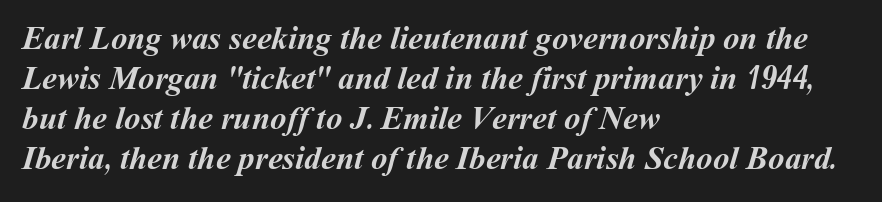
The image shows 33 px semibold type; set left-aligned, line spacing 1.21x, normal letter spacing, not underlined; medium stroke contrast and a medium x-height.
